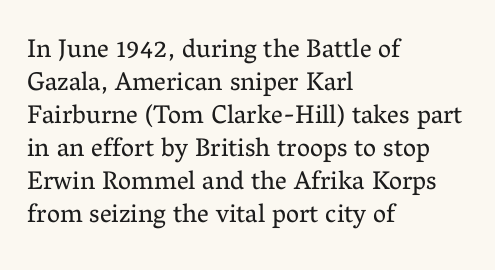
Q: Is the text bold? A: No.
Q: Is the text italic (slanted)? A: No, it is upright.
Q: Is the text underlined? A: No.
Q: How is the paragraph aligned? A: Left-aligned.
Q: Is the spacing between letters normal or unusually wide? A: Normal.
Q: Is the spacing between lines tight, normal or loose? A: Normal.
